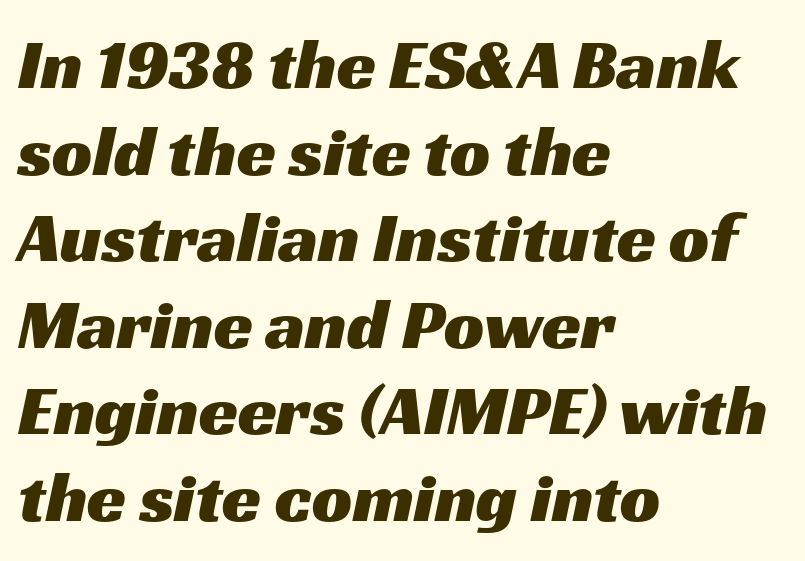
The image shows 71 px wide sans-serif type; set left-aligned, line spacing 1.22x, normal letter spacing, not underlined; medium stroke contrast and a medium x-height.
